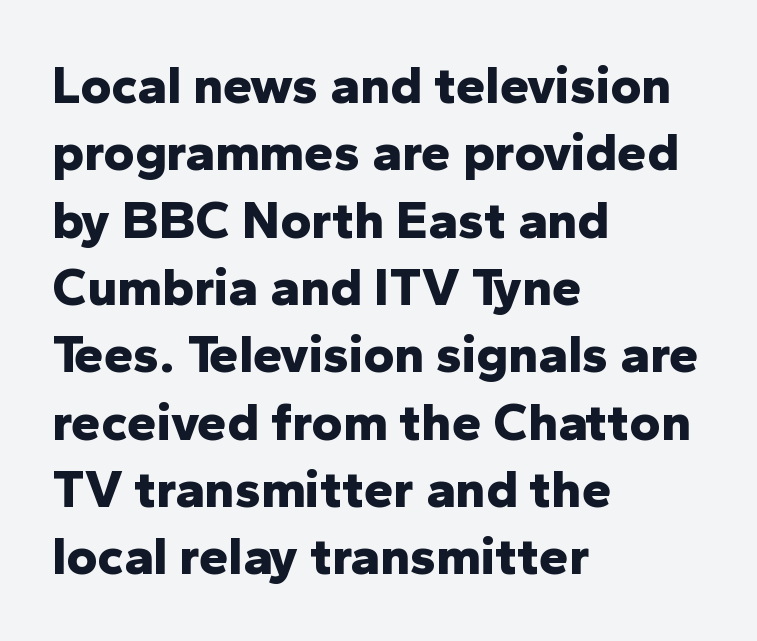
{"serif": "no", "italic": "no", "bold": "yes", "weight": "bold", "width": "normal", "stroke_contrast": "low", "x_height": "medium", "monospaced": "no", "underline": "no", "align": "left", "line_spacing": "normal", "line_spacing_ratio": 1.27, "letter_spacing": "normal", "letter_spacing_em": 0.0, "glyph_px": 53}
